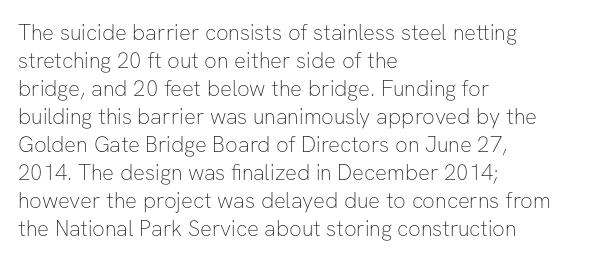
The image shows 22 px text type, upright; set left-aligned, normal line spacing (1.27x), normal letter spacing, not underlined.
